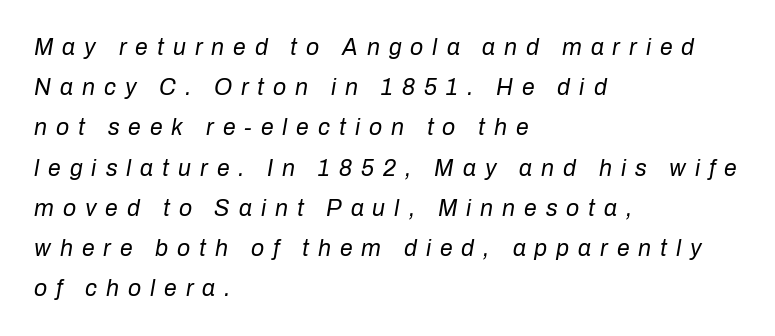
Q: Is the text bold? A: No.
Q: Is the text italic (slanted)? A: Yes, it leans right by about 10 degrees.
Q: Is the text underlined? A: No.
Q: How is the paragraph aligned? A: Left-aligned.
Q: Is the spacing between letters normal or unusually wide? A: Unusually wide.
